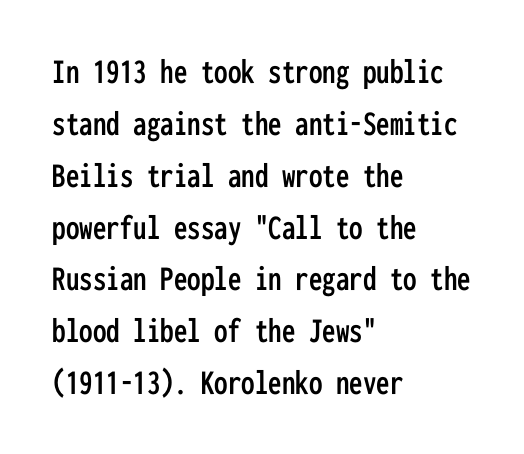
{"serif": "no", "italic": "no", "width": "condensed", "stroke_contrast": "low", "x_height": "medium", "monospaced": "yes", "underline": "no", "align": "left", "line_spacing": "normal", "line_spacing_ratio": 1.44, "letter_spacing": "normal", "letter_spacing_em": 0.0, "glyph_px": 36}
